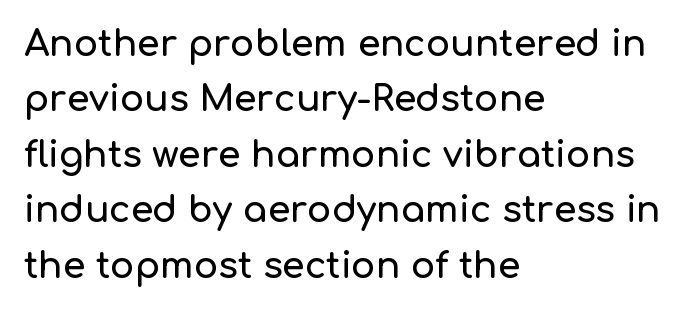
The image shows 36 px sans-serif type, upright; set left-aligned, normal line spacing (1.54x), normal letter spacing, not underlined; low stroke contrast and a medium x-height.
